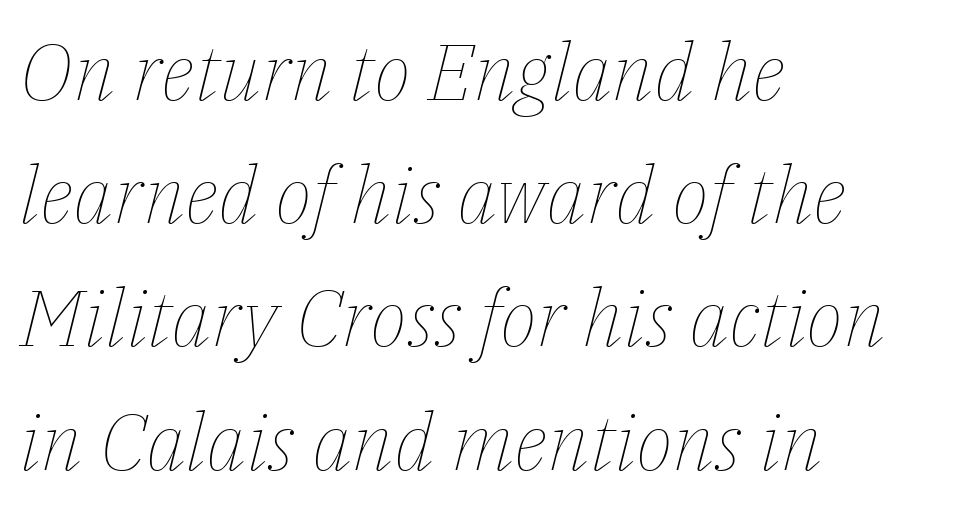
Q: Is the text bold? A: No.
Q: Is the text italic (slanted)? A: Yes, it leans right by about 14 degrees.
Q: Is the text underlined? A: No.
Q: How is the paragraph aligned? A: Left-aligned.
Q: Is the spacing between letters normal or unusually wide? A: Normal.
Q: Is the spacing between lines tight, normal or loose? A: Normal.
Q: Width (condensed, normal, or wide)? A: Normal.
Q: Stroke contrast? A: Low.
Q: x-height? A: Medium.
Q: Monospaced? A: No.
